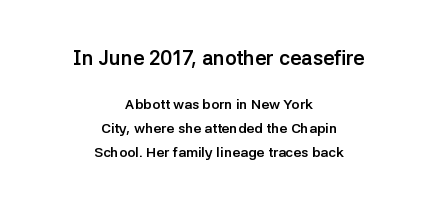
{"italic": "no", "bold": "yes", "underline": "no", "align": "center", "line_spacing_ratio": 1.71, "letter_spacing": "normal", "letter_spacing_em": 0.0, "larger_block": "first", "size_ratio": 1.43, "glyph_px": 20}
